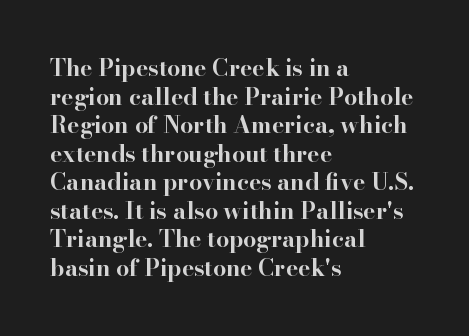
The image shows 23 px bold type, upright; set left-aligned, line spacing 1.24x, normal letter spacing, not underlined.
